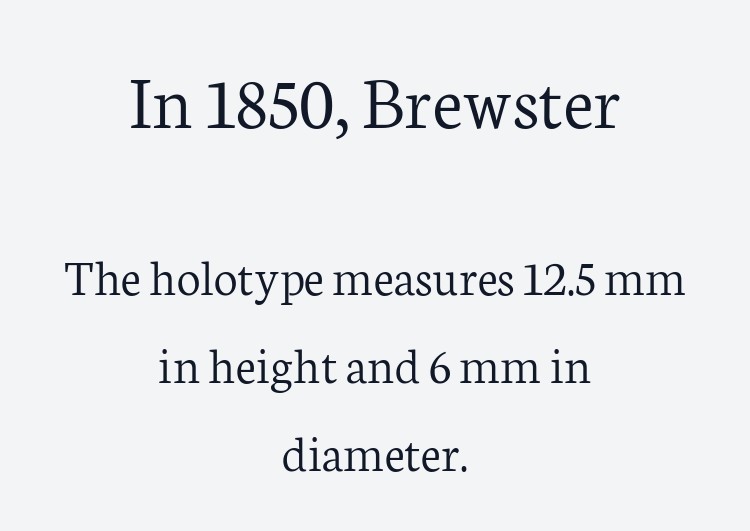
The image shows 79 px light serif type, upright; set centered, normal line spacing (1.66x), normal letter spacing, not underlined; the first (top) block is 1.49x larger; low stroke contrast and a medium x-height.
